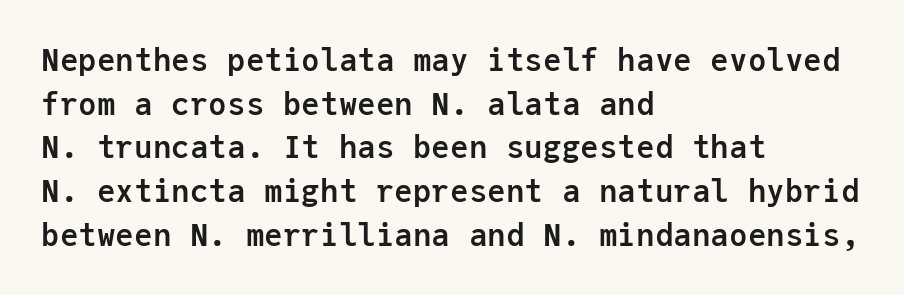
Q: Is the text bold? A: Yes.
Q: Is the text italic (slanted)? A: No, it is upright.
Q: Is the typeface a serif or a sans-serif typeface? A: Sans-serif.
Q: Is the text underlined? A: No.
Q: How is the paragraph aligned? A: Left-aligned.
Q: Is the spacing between letters normal or unusually wide? A: Normal.
Q: Is the spacing between lines tight, normal or loose? A: Normal.
Q: Width (condensed, normal, or wide)? A: Normal.
Q: Stroke contrast? A: Low.
Q: x-height? A: Medium.
Q: Monospaced? A: Yes.
